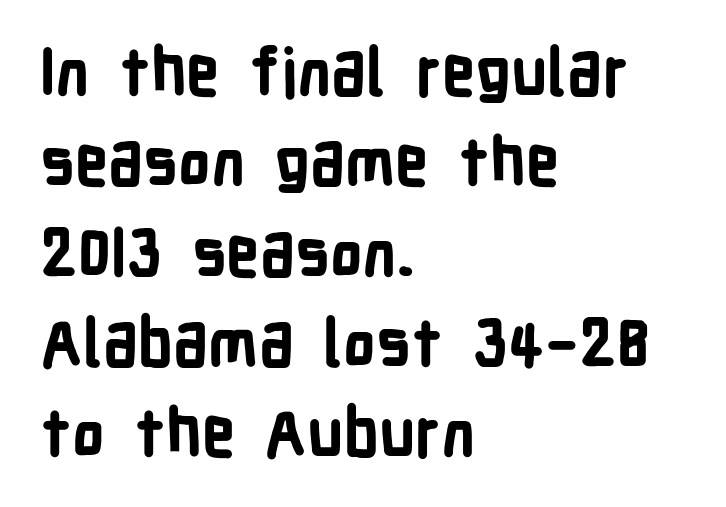
{"serif": "no", "italic": "no", "bold": "yes", "weight": "bold", "width": "condensed", "stroke_contrast": "low", "x_height": "medium", "monospaced": "no", "underline": "no", "align": "left", "line_spacing": "normal", "line_spacing_ratio": 1.39, "letter_spacing": "normal", "letter_spacing_em": 0.0, "glyph_px": 65}
